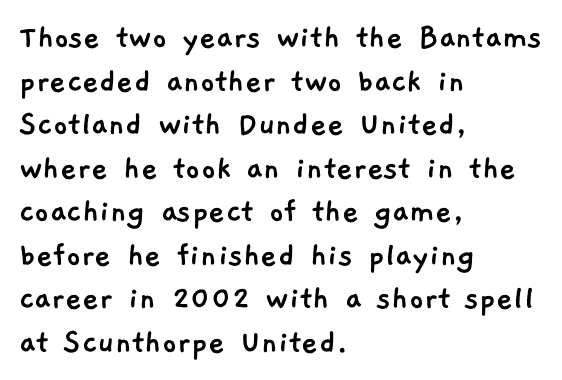
Q: Is the typeface a serif or a sans-serif typeface? A: Sans-serif.
Q: Is the text underlined? A: No.
Q: How is the paragraph aligned? A: Left-aligned.
Q: Is the spacing between letters normal or unusually wide? A: Normal.
Q: Width (condensed, normal, or wide)? A: Normal.
Q: Stroke contrast? A: Low.
Q: x-height? A: Medium.
Q: Monospaced? A: No.
